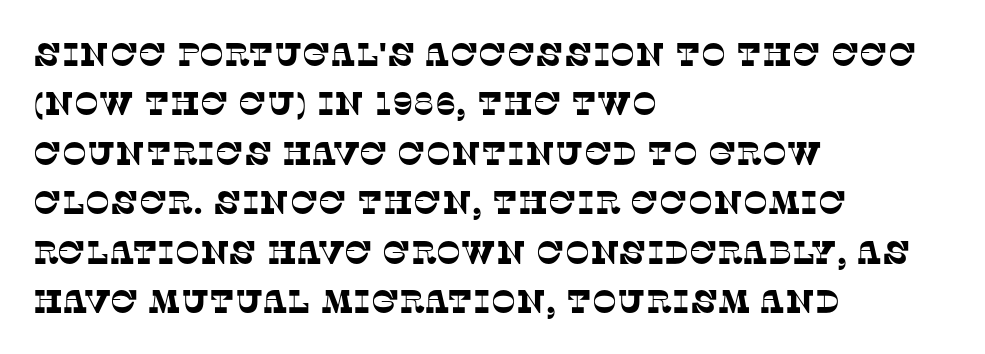
{"serif": "yes", "width": "normal", "stroke_contrast": "low", "x_height": "large", "monospaced": "no", "underline": "no", "align": "left", "line_spacing": "normal", "line_spacing_ratio": 1.5, "letter_spacing": "normal", "letter_spacing_em": 0.0, "glyph_px": 33}
